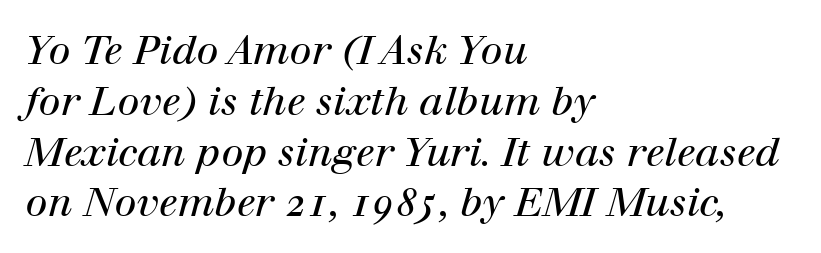
The image shows 40 px regular-weight serif type, italic (leaning right); set left-aligned, normal line spacing (1.27x), normal letter spacing, not underlined; high stroke contrast and a medium x-height.
